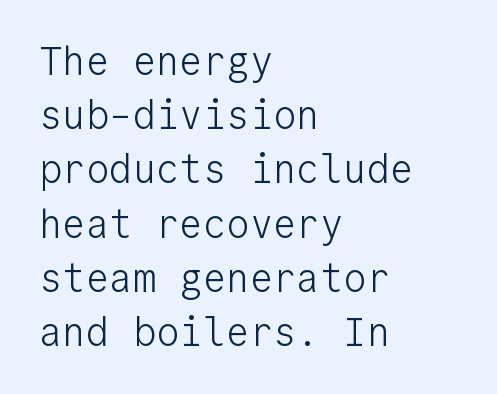
Q: Is the text bold? A: No.
Q: Is the text italic (slanted)? A: No, it is upright.
Q: Is the typeface a serif or a sans-serif typeface? A: Sans-serif.
Q: Is the text underlined? A: No.
Q: How is the paragraph aligned? A: Left-aligned.
Q: Is the spacing between letters normal or unusually wide? A: Normal.
Q: Is the spacing between lines tight, normal or loose? A: Normal.
Q: Width (condensed, normal, or wide)? A: Normal.
Q: Stroke contrast? A: Low.
Q: x-height? A: Medium.
Q: Monospaced? A: Yes.
